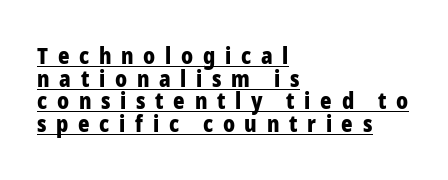
The image shows 22 px bold type, upright; set left-aligned, tight line spacing (1.03x), unusually wide letter spacing (+0.44 em), underlined.
